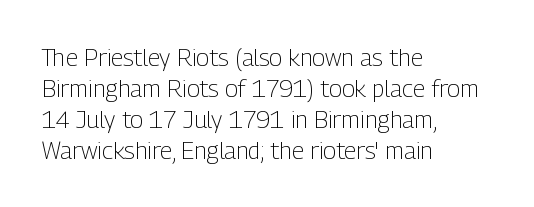
The image shows 24 px text type, upright; set left-aligned, normal line spacing (1.29x), normal letter spacing, not underlined.
